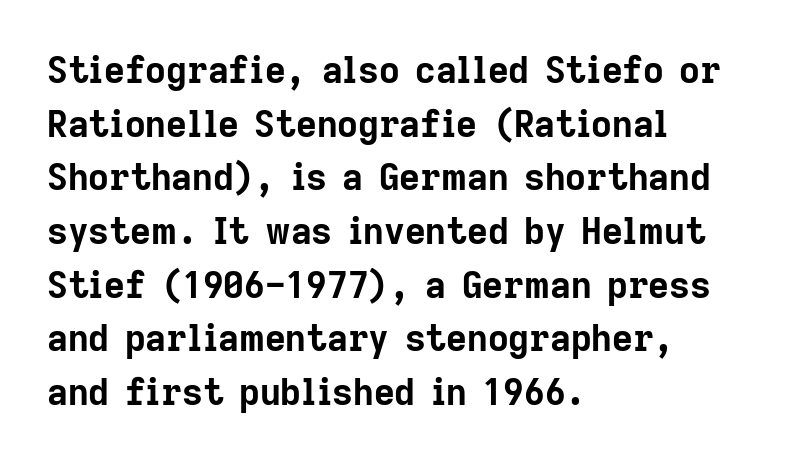
{"serif": "no", "italic": "no", "bold": "yes", "weight": "bold", "width": "normal", "stroke_contrast": "low", "x_height": "medium", "monospaced": "no", "underline": "no", "align": "left", "line_spacing": "normal", "line_spacing_ratio": 1.49, "letter_spacing": "normal", "letter_spacing_em": 0.0, "glyph_px": 36}
